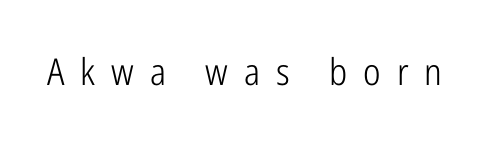
{"serif": "no", "italic": "no", "bold": "no", "weight": "light", "width": "condensed", "stroke_contrast": "low", "x_height": "medium", "monospaced": "no", "underline": "no", "letter_spacing": "wide", "letter_spacing_em": 0.43, "glyph_px": 37}
